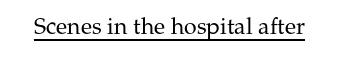
The image shows 23 px text type, upright; set normal letter spacing, underlined.
